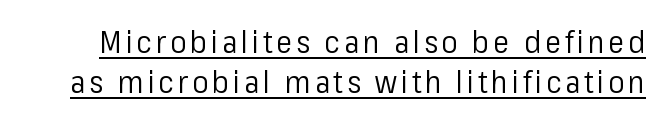
Q: Is the text bold? A: No.
Q: Is the text italic (slanted)? A: No, it is upright.
Q: Is the typeface a serif or a sans-serif typeface? A: Sans-serif.
Q: Is the text underlined? A: Yes.
Q: Is the spacing between lines tight, normal or loose? A: Normal.
Q: Width (condensed, normal, or wide)? A: Normal.
Q: Stroke contrast? A: Low.
Q: x-height? A: Medium.
Q: Monospaced? A: No.
